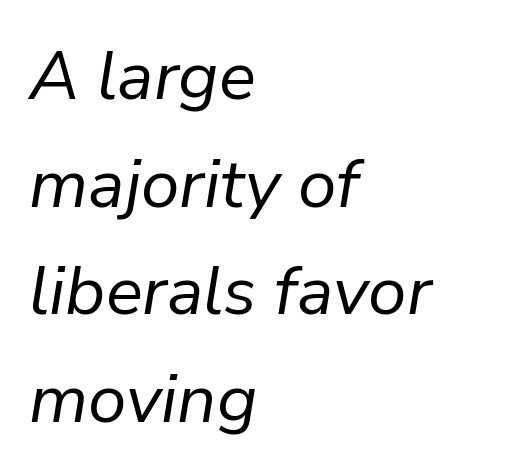
{"italic": "yes", "lean": "right", "slant_degrees": 9, "bold": "no", "weight": "regular", "width": "normal", "stroke_contrast": "low", "x_height": "medium", "monospaced": "no", "underline": "no", "align": "left", "line_spacing": "normal", "line_spacing_ratio": 1.56, "letter_spacing": "normal", "letter_spacing_em": 0.0, "glyph_px": 69}
